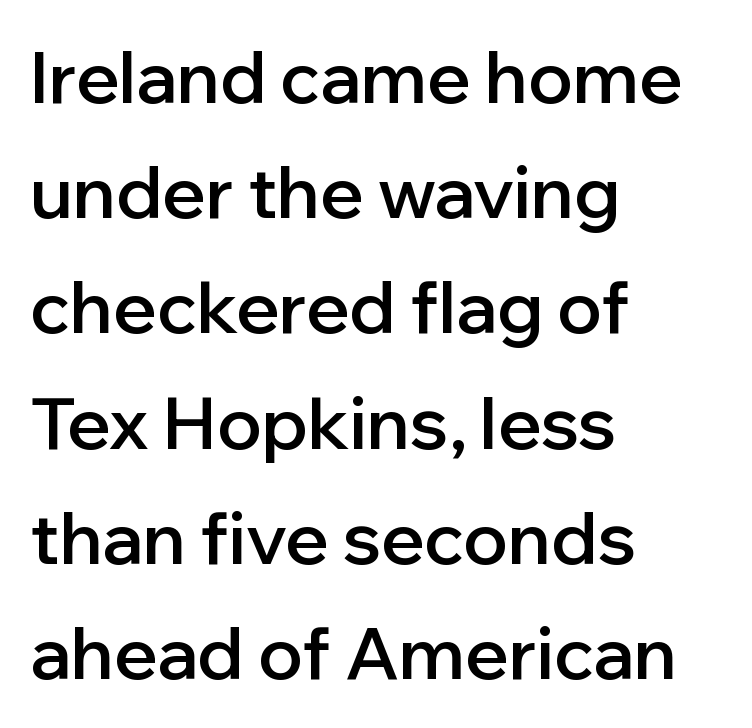
Q: Is the text bold? A: Semi-bold.
Q: Is the text italic (slanted)? A: No, it is upright.
Q: Is the typeface a serif or a sans-serif typeface? A: Sans-serif.
Q: Is the text underlined? A: No.
Q: How is the paragraph aligned? A: Left-aligned.
Q: Is the spacing between letters normal or unusually wide? A: Normal.
Q: Is the spacing between lines tight, normal or loose? A: Normal.
Q: Width (condensed, normal, or wide)? A: Normal.
Q: Stroke contrast? A: Low.
Q: x-height? A: Medium.
Q: Monospaced? A: No.
